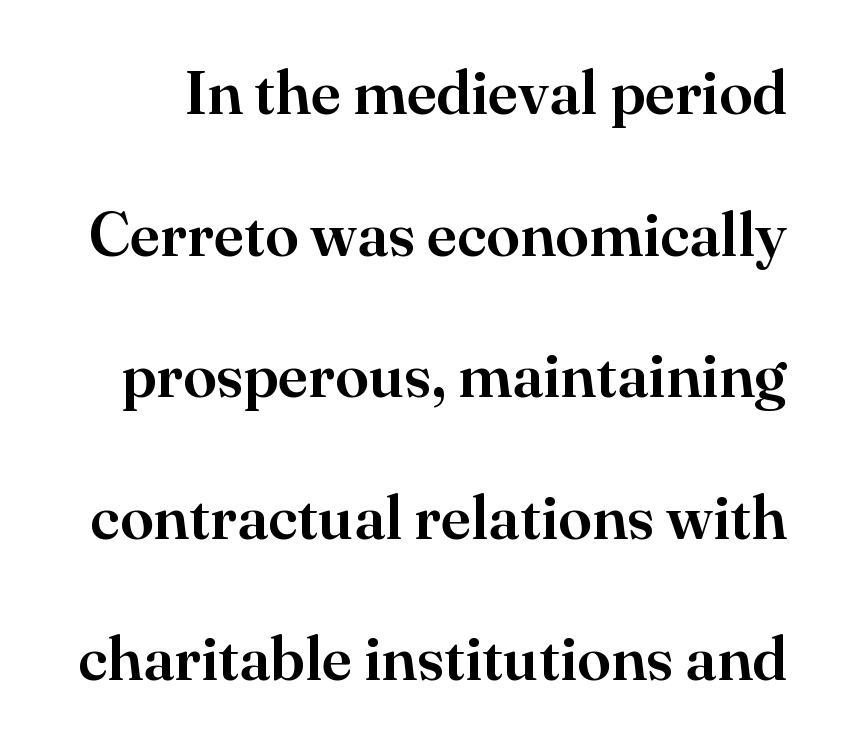
Q: Is the text italic (slanted)? A: No, it is upright.
Q: Is the typeface a serif or a sans-serif typeface? A: Serif.
Q: Is the text underlined? A: No.
Q: Is the spacing between letters normal or unusually wide? A: Normal.
Q: Is the spacing between lines tight, normal or loose? A: Loose.
Q: Width (condensed, normal, or wide)? A: Normal.
Q: Stroke contrast? A: High.
Q: x-height? A: Small.
Q: Monospaced? A: No.
